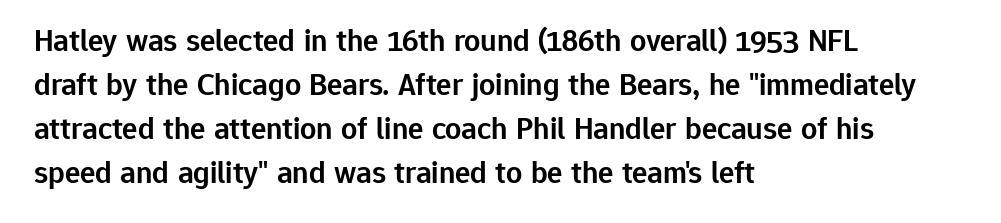
{"serif": "no", "italic": "no", "bold": "semi", "weight": "semibold", "width": "normal", "stroke_contrast": "low", "x_height": "medium", "monospaced": "no", "underline": "no", "align": "left", "line_spacing": "normal", "line_spacing_ratio": 1.37, "letter_spacing": "normal", "letter_spacing_em": 0.0, "glyph_px": 32}
